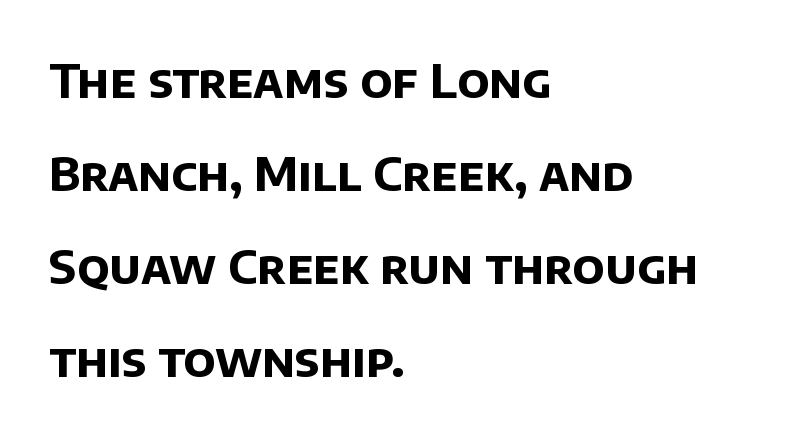
The image shows 47 px bold sans-serif type; set left-aligned, loose line spacing (1.98x), normal letter spacing, not underlined; low stroke contrast and a large x-height.
